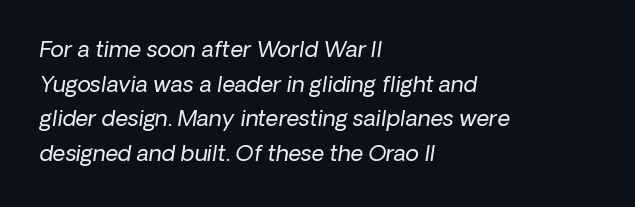
{"bold": "no", "underline": "no", "align": "left", "line_spacing": "normal", "line_spacing_ratio": 1.57, "letter_spacing": "normal", "letter_spacing_em": 0.0, "glyph_px": 22}
